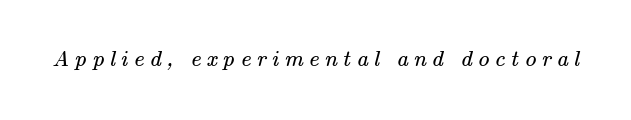
{"bold": "no", "underline": "no", "letter_spacing": "wide", "letter_spacing_em": 0.24, "glyph_px": 23}
